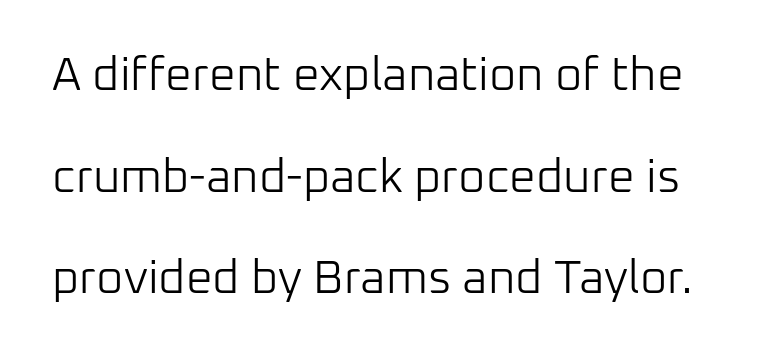
{"serif": "no", "italic": "no", "bold": "no", "weight": "light", "width": "normal", "stroke_contrast": "low", "x_height": "medium", "monospaced": "no", "underline": "no", "line_spacing": "loose", "line_spacing_ratio": 2.16, "letter_spacing": "normal", "letter_spacing_em": 0.0, "glyph_px": 47}
